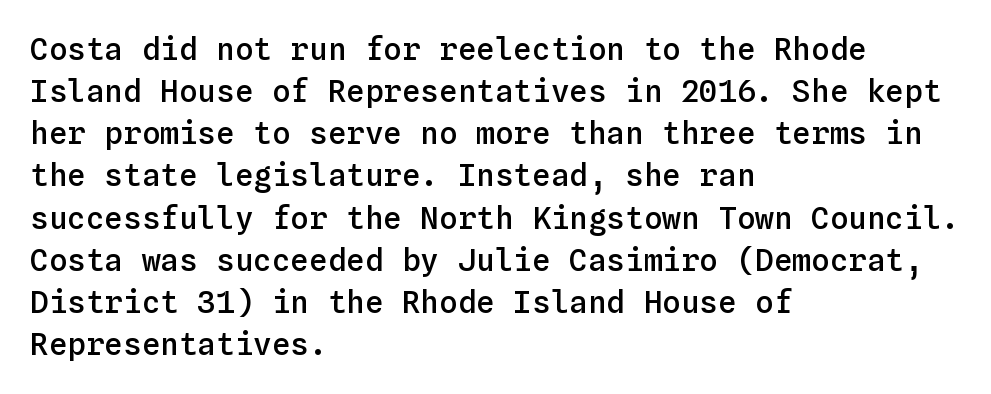
Q: Is the text bold? A: Semi-bold.
Q: Is the text italic (slanted)? A: No, it is upright.
Q: Is the text underlined? A: No.
Q: How is the paragraph aligned? A: Left-aligned.
Q: Is the spacing between letters normal or unusually wide? A: Normal.
Q: Is the spacing between lines tight, normal or loose? A: Normal.
Q: Width (condensed, normal, or wide)? A: Normal.
Q: Stroke contrast? A: Low.
Q: x-height? A: Medium.
Q: Monospaced? A: Yes.
